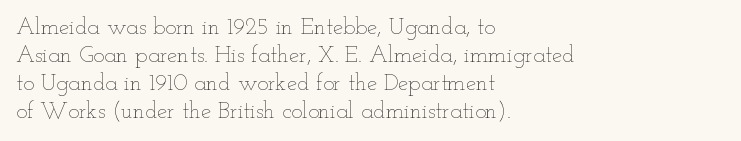
Every stem runs plumb, perpendicular to the baseline. Layout note: lines flush left. Decoration check: the copy has no underline. Short note: letters normally spaced.
